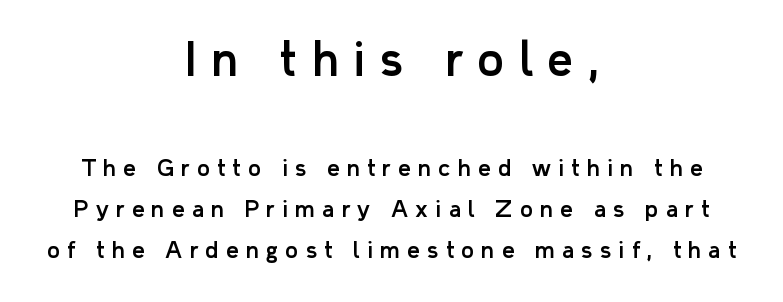
Here the designer chose a conventional face with non-uniform glyph widths. Leftover space on each line is divided equally before and after the words. Upright lettering throughout. Type size steps down from the first block to the second. Inter-character spacing is expanded well beyond the font's built-in metrics. The words here are not underlined.
